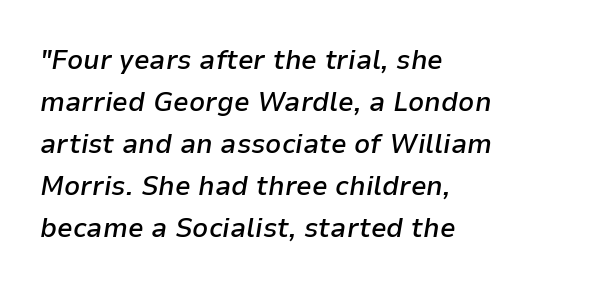
Here the designer chose a conventional face with non-uniform glyph widths. Descenders are the only things crossing below the line. The paragraph has a hard left edge and a soft right edge. If you measured baseline to baseline, you'd find a middling distance. Each glyph is drawn with semibold strokes, heavier than normal yet not fully bold. Style check: oblique.
